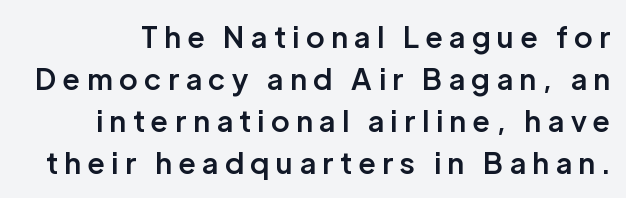
Q: Is the text bold? A: Semi-bold.
Q: Is the text italic (slanted)? A: No, it is upright.
Q: Is the typeface a serif or a sans-serif typeface? A: Sans-serif.
Q: Is the text underlined? A: No.
Q: Is the spacing between letters normal or unusually wide? A: Unusually wide.
Q: Is the spacing between lines tight, normal or loose? A: Normal.
Q: Width (condensed, normal, or wide)? A: Normal.
Q: Stroke contrast? A: Low.
Q: x-height? A: Medium.
Q: Monospaced? A: No.
